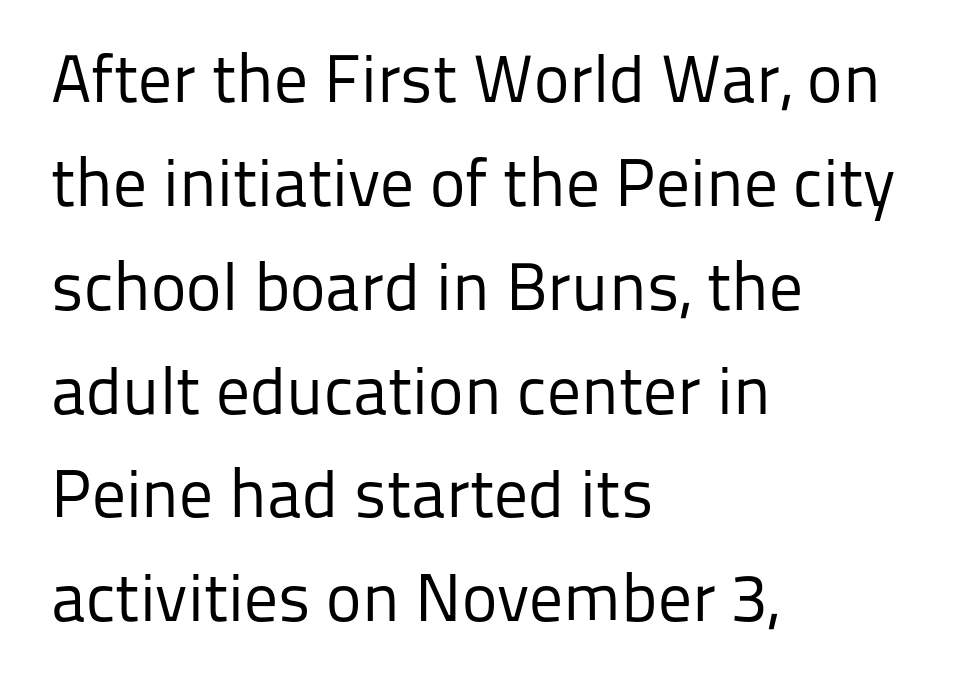
Q: Is the text bold? A: No.
Q: Is the text italic (slanted)? A: No, it is upright.
Q: Is the typeface a serif or a sans-serif typeface? A: Sans-serif.
Q: Is the text underlined? A: No.
Q: How is the paragraph aligned? A: Left-aligned.
Q: Is the spacing between letters normal or unusually wide? A: Normal.
Q: Is the spacing between lines tight, normal or loose? A: Normal.
Q: Width (condensed, normal, or wide)? A: Normal.
Q: Stroke contrast? A: Low.
Q: x-height? A: Medium.
Q: Monospaced? A: No.
